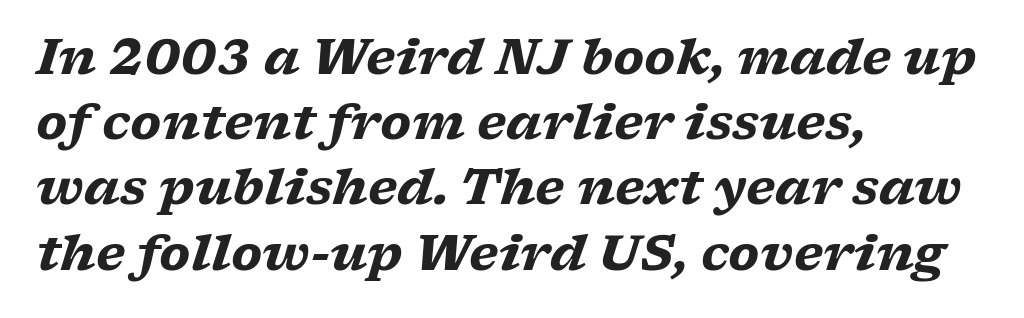
Students, note that the glyphs here touch the page at normal intervals. Nobody drew a line under any word here. Normally led — the rows are evenly, conventionally spaced. The text was rendered using a seriffed face with decorative stroke endings. The axis of the letterforms is tilted away from vertical.
